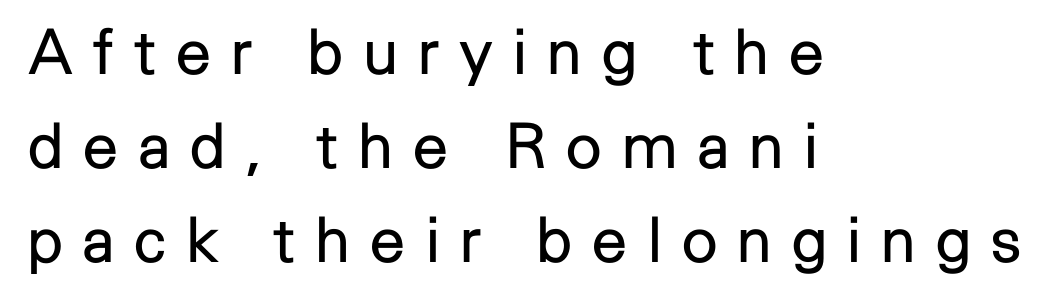
Q: Is the text bold? A: No.
Q: Is the text italic (slanted)? A: No, it is upright.
Q: Is the typeface a serif or a sans-serif typeface? A: Sans-serif.
Q: Is the text underlined? A: No.
Q: How is the paragraph aligned? A: Left-aligned.
Q: Is the spacing between letters normal or unusually wide? A: Unusually wide.
Q: Is the spacing between lines tight, normal or loose? A: Normal.
Q: Width (condensed, normal, or wide)? A: Normal.
Q: Stroke contrast? A: Low.
Q: x-height? A: Medium.
Q: Monospaced? A: No.
